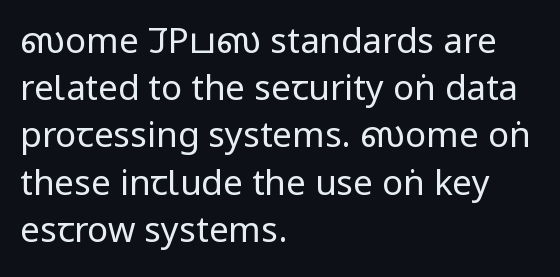
{"serif": "no", "italic": "no", "bold": "no", "weight": "regular", "width": "condensed", "stroke_contrast": "low", "x_height": "large", "monospaced": "no", "underline": "no", "align": "left", "line_spacing": "normal", "line_spacing_ratio": 1.35, "letter_spacing": "normal", "letter_spacing_em": 0.0, "glyph_px": 35}
